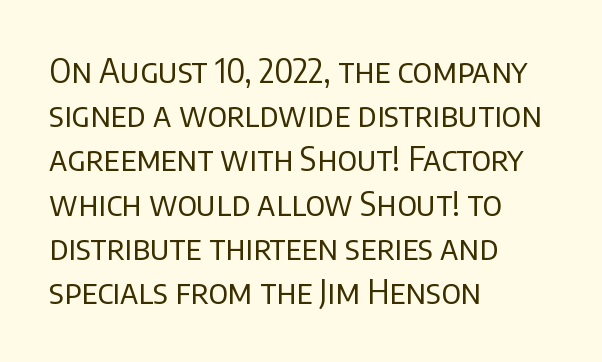
This sample uses an upright cut, with every glyph sitting square on the baseline. Short and long lines alike share a common starting point at left. Line spacing here is normal. Serifs: no, the terminals of the letterforms are clean. Check the space under the baseline: it is left empty.
